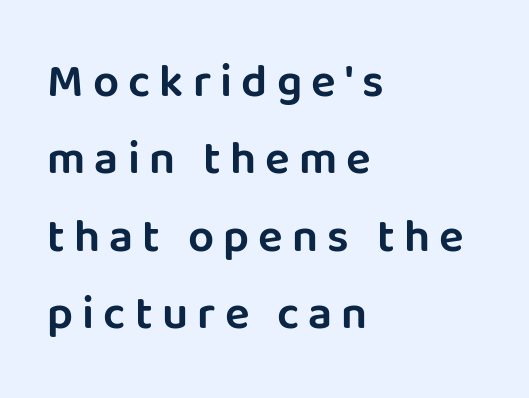
The image shows 46 px sans-serif type, upright; set left-aligned, normal line spacing (1.68x), unusually wide letter spacing (+0.2 em), not underlined; low stroke contrast and a large x-height.
